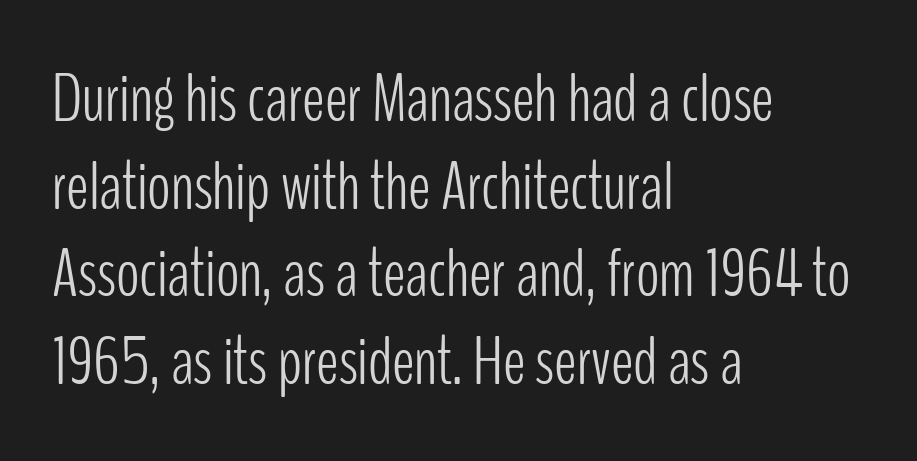
Q: Is the text bold? A: No.
Q: Is the text italic (slanted)? A: No, it is upright.
Q: Is the typeface a serif or a sans-serif typeface? A: Sans-serif.
Q: Is the text underlined? A: No.
Q: How is the paragraph aligned? A: Left-aligned.
Q: Is the spacing between letters normal or unusually wide? A: Normal.
Q: Is the spacing between lines tight, normal or loose? A: Normal.
Q: Width (condensed, normal, or wide)? A: Condensed.
Q: Stroke contrast? A: Low.
Q: x-height? A: Medium.
Q: Monospaced? A: No.
